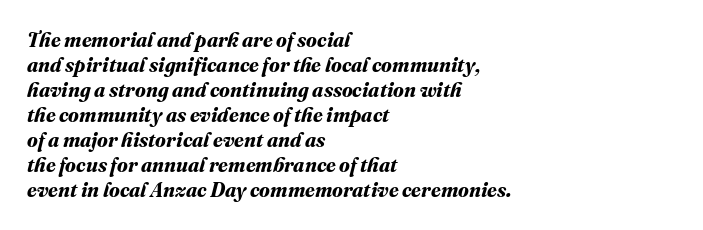
{"bold": "yes", "underline": "no", "align": "left", "line_spacing": "normal", "line_spacing_ratio": 1.25, "letter_spacing": "normal", "letter_spacing_em": 0.0, "glyph_px": 20}
